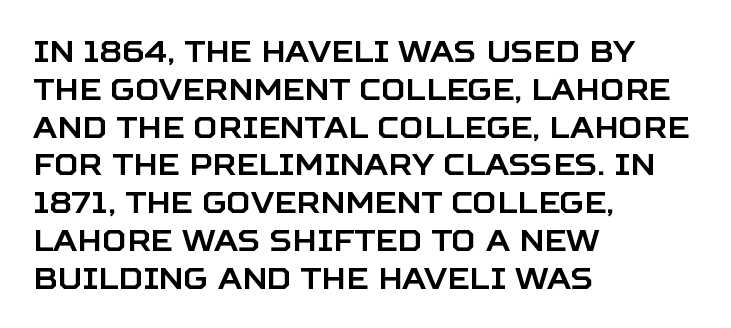
The image shows 30 px sans-serif type, upright; set left-aligned, normal line spacing (1.26x), normal letter spacing, not underlined; low stroke contrast and a large x-height.
